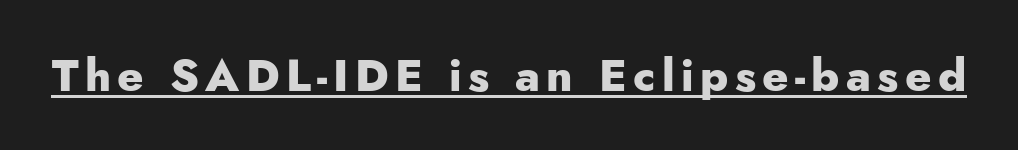
Q: Is the text bold? A: Yes.
Q: Is the text italic (slanted)? A: No, it is upright.
Q: Is the typeface a serif or a sans-serif typeface? A: Sans-serif.
Q: Is the text underlined? A: Yes.
Q: Width (condensed, normal, or wide)? A: Normal.
Q: Stroke contrast? A: Low.
Q: x-height? A: Small.
Q: Monospaced? A: No.
